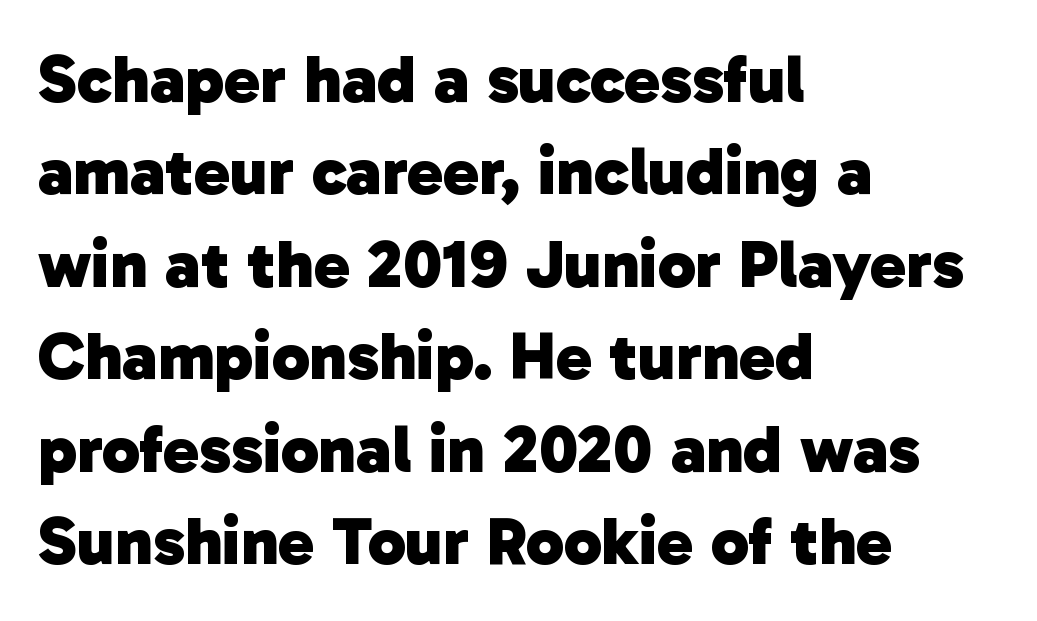
{"serif": "no", "bold": "yes", "weight": "heavy", "width": "normal", "stroke_contrast": "low", "x_height": "medium", "monospaced": "no", "underline": "no", "align": "left", "line_spacing": "normal", "line_spacing_ratio": 1.36, "letter_spacing": "normal", "letter_spacing_em": 0.0, "glyph_px": 68}
